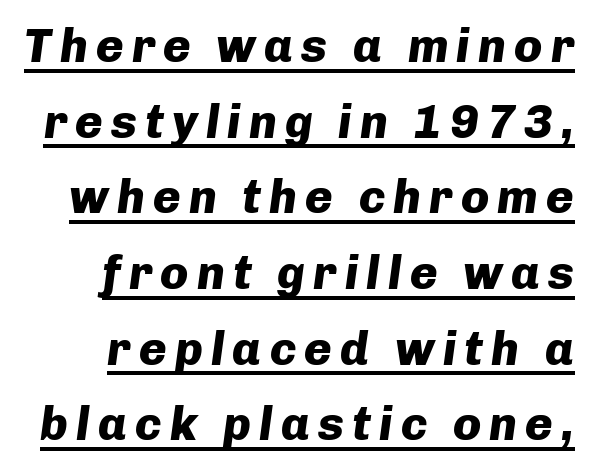
{"italic": "yes", "lean": "right", "slant_degrees": 8, "bold": "yes", "weight": "heavy", "width": "normal", "stroke_contrast": "low", "x_height": "medium", "monospaced": "no", "underline": "yes", "align": "right", "line_spacing": "normal", "line_spacing_ratio": 1.61, "glyph_px": 47}
